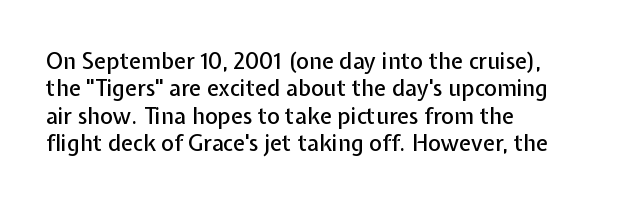
Letter spacing: default. Words float on clear page, feet unadorned. Every stem runs plumb, perpendicular to the baseline. Is there much room between lines? A standard amount, neither cramped nor airy. Reading down the block, your eye returns to a fixed left position each line.
